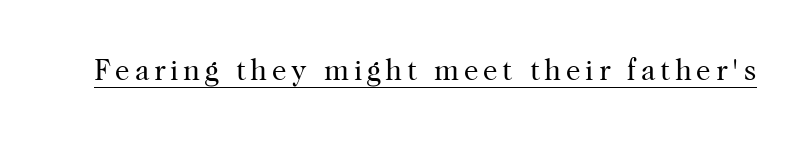
Look at the bottom of the vertical strokes: they flare into serifs here. The letterforms sit at book weight or below. Do the characters align in a grid? No, the font is proportional. A typographer would call this underscored text. The letters stand straight up with perfectly vertical stems.
